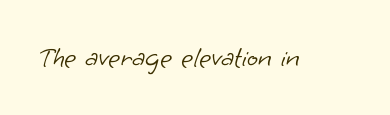
{"serif": "no", "bold": "no", "weight": "light", "width": "normal", "stroke_contrast": "low", "x_height": "small", "monospaced": "no", "underline": "no", "letter_spacing": "normal", "letter_spacing_em": 0.0, "glyph_px": 29}
